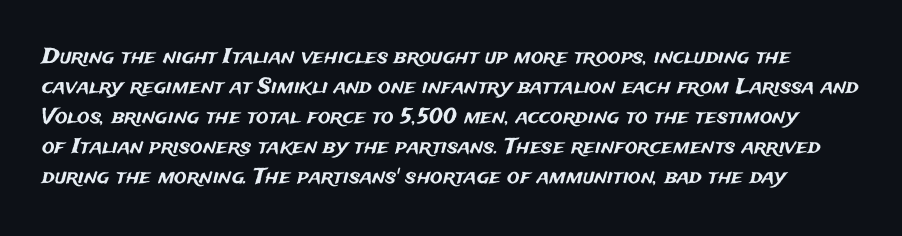
Q: Is the text italic (slanted)? A: Yes.
Q: Is the text underlined? A: No.
Q: Is the spacing between letters normal or unusually wide? A: Normal.
Q: Is the spacing between lines tight, normal or loose? A: Normal.
